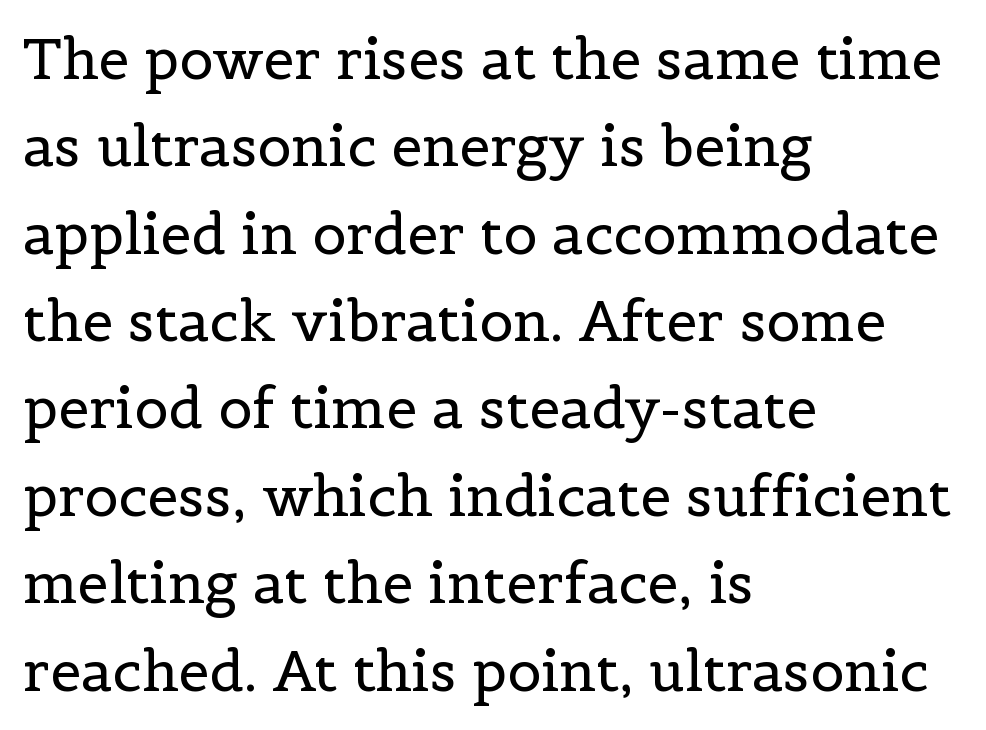
{"serif": "yes", "italic": "no", "bold": "no", "weight": "regular", "width": "normal", "x_height": "medium", "monospaced": "no", "underline": "no", "align": "left", "line_spacing": "normal", "line_spacing_ratio": 1.56, "letter_spacing": "normal", "letter_spacing_em": 0.0, "glyph_px": 56}
